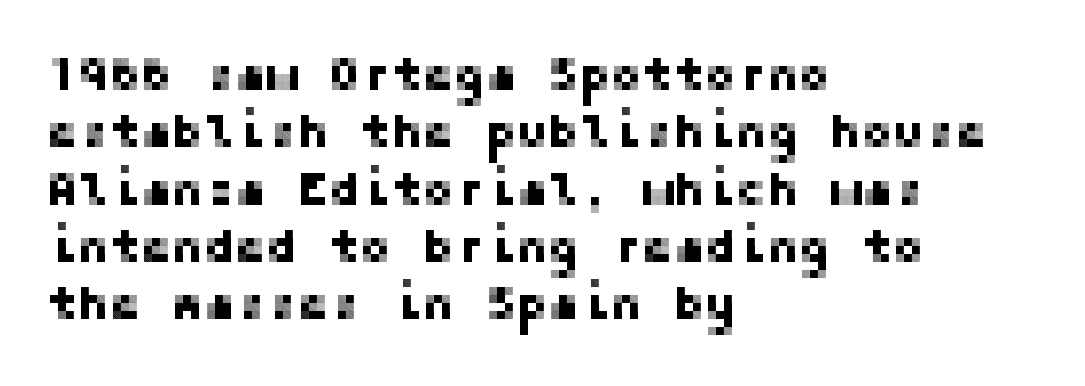
The image shows 47 px sans-serif type, upright; set left-aligned, line spacing 1.22x, normal letter spacing, not underlined; low stroke contrast and a medium x-height.
